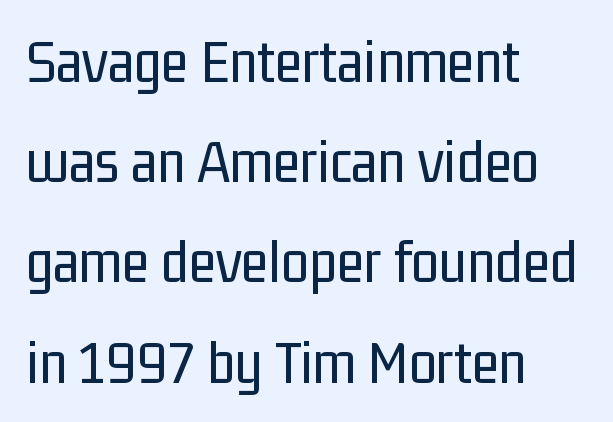
{"serif": "no", "italic": "no", "bold": "no", "weight": "regular", "width": "condensed", "stroke_contrast": "low", "x_height": "medium", "monospaced": "no", "underline": "no", "align": "left", "line_spacing": "normal", "line_spacing_ratio": 1.59, "letter_spacing": "normal", "letter_spacing_em": 0.0, "glyph_px": 63}
